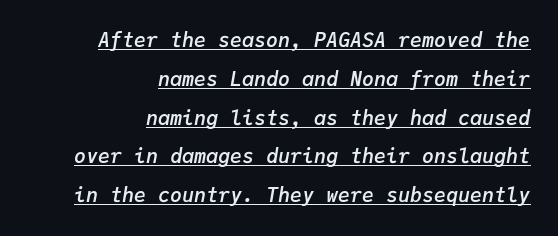
What stands out about the letter spacing? Nothing — it is the standard amount. How heavy is the stroke? Medium-heavy — a semibold, shy of bold. Notice how a bar underscores the lettering throughout. Notice the wide empty band between every row — that's loose leading. If you drew a ruler down the right edge, every line would touch it. There's an unmistakable incline to the writing here.
